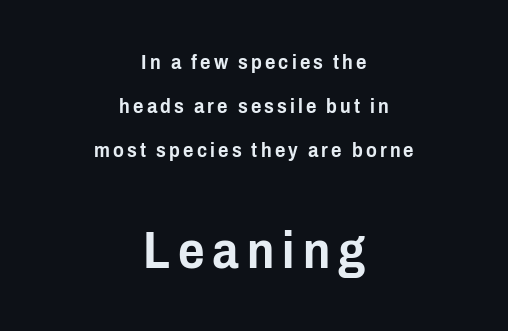
{"serif": "no", "italic": "no", "width": "condensed", "stroke_contrast": "low", "x_height": "medium", "monospaced": "no", "underline": "no", "align": "center", "line_spacing": "loose", "line_spacing_ratio": 2.19, "larger_block": "second", "size_ratio": 2.55, "glyph_px": 51}
